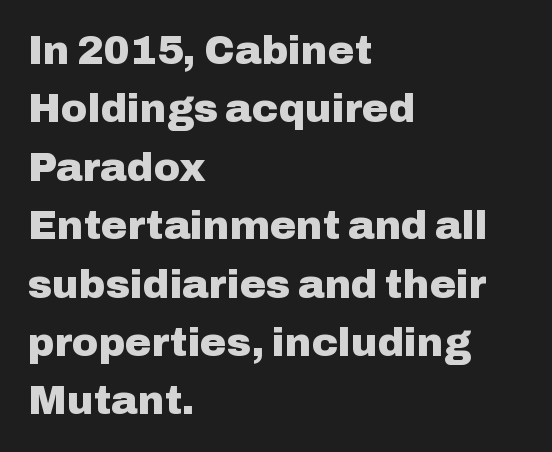
Q: Is the text bold? A: Yes.
Q: Is the text italic (slanted)? A: No, it is upright.
Q: Is the typeface a serif or a sans-serif typeface? A: Sans-serif.
Q: Is the text underlined? A: No.
Q: How is the paragraph aligned? A: Left-aligned.
Q: Is the spacing between letters normal or unusually wide? A: Normal.
Q: Is the spacing between lines tight, normal or loose? A: Normal.
Q: Width (condensed, normal, or wide)? A: Normal.
Q: Stroke contrast? A: Low.
Q: x-height? A: Medium.
Q: Monospaced? A: No.
